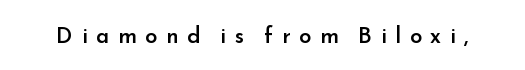
Only glyphs here, with clear space below each row. A somewhat darkened texture: the type is semibold rather than bold. Tracking value appears strongly positive — letters spread wide. Quick note: not italic, upright.
